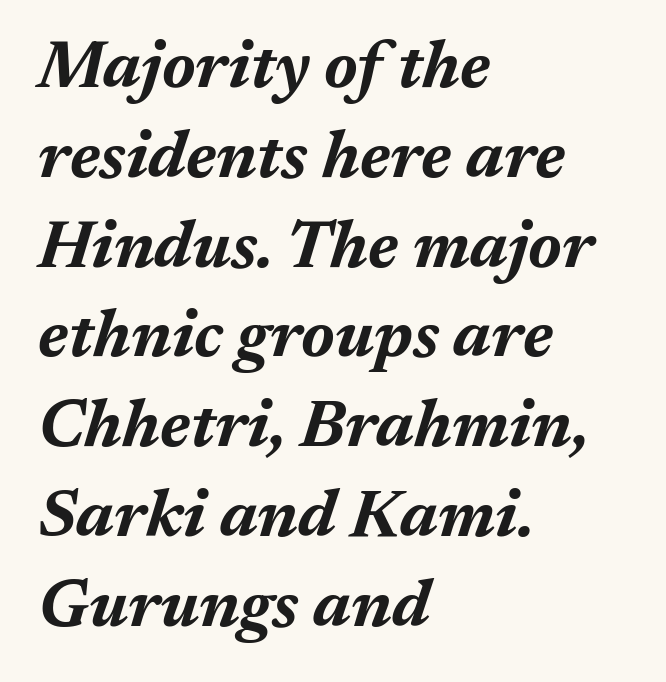
The image shows 66 px bold type, italic (leaning right); set left-aligned, normal line spacing (1.36x), normal letter spacing, not underlined; medium stroke contrast and a medium x-height.
